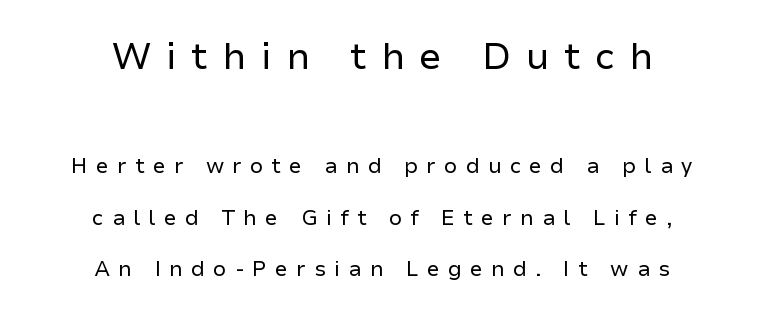
The image shows 37 px regular-weight sans-serif type, upright; set centered, loose line spacing (2.45x), unusually wide letter spacing (+0.39 em), not underlined; the first (top) block is 1.76x larger; low stroke contrast and a medium x-height.
